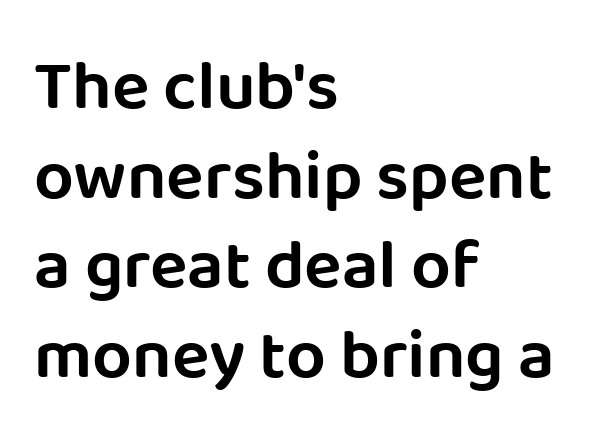
{"serif": "no", "italic": "no", "width": "normal", "stroke_contrast": "low", "x_height": "large", "monospaced": "no", "underline": "no", "align": "left", "line_spacing": "normal", "line_spacing_ratio": 1.28, "letter_spacing": "normal", "letter_spacing_em": 0.0, "glyph_px": 70}
